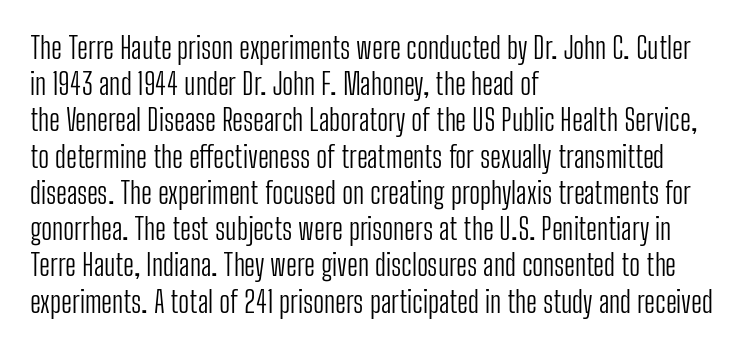
The image shows 29 px light, condensed sans-serif type, upright; set left-aligned, normal line spacing (1.25x), normal letter spacing, not underlined; low stroke contrast and a medium x-height.
